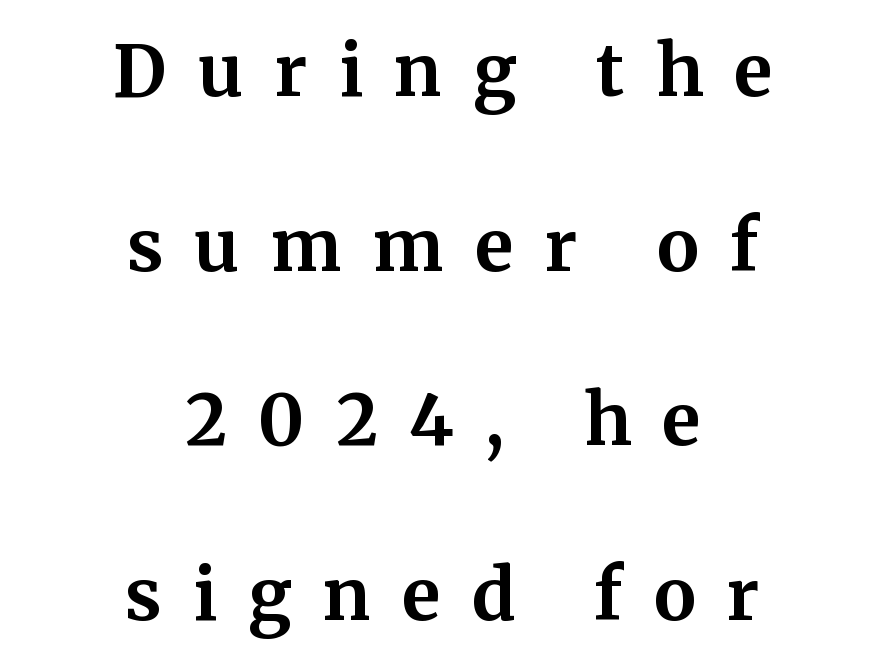
Q: Is the text bold? A: Yes.
Q: Is the text italic (slanted)? A: No, it is upright.
Q: Is the typeface a serif or a sans-serif typeface? A: Serif.
Q: Is the text underlined? A: No.
Q: How is the paragraph aligned? A: Centered.
Q: Is the spacing between letters normal or unusually wide? A: Unusually wide.
Q: Is the spacing between lines tight, normal or loose? A: Loose.
Q: Width (condensed, normal, or wide)? A: Normal.
Q: Stroke contrast? A: Medium.
Q: x-height? A: Medium.
Q: Monospaced? A: No.
